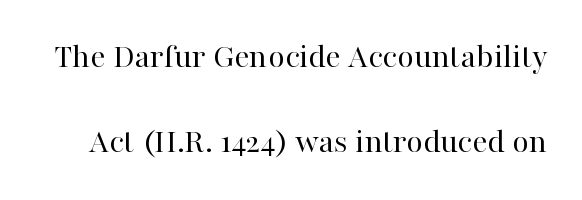
{"serif": "yes", "italic": "no", "bold": "no", "weight": "regular", "width": "normal", "stroke_contrast": "high", "x_height": "medium", "monospaced": "no", "underline": "no", "line_spacing": "loose", "line_spacing_ratio": 2.37, "letter_spacing": "normal", "letter_spacing_em": 0.0, "glyph_px": 36}
